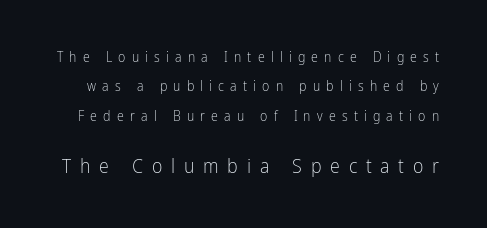
Q: Is the text bold? A: No.
Q: Is the text italic (slanted)? A: No, it is upright.
Q: Is the text underlined? A: No.
Q: Is the spacing between letters normal or unusually wide? A: Unusually wide.
Q: Is the spacing between lines tight, normal or loose? A: Loose.
Q: Which block of text is set in a larger size, the first (top) or the second (bottom)? A: The second (bottom) one.
